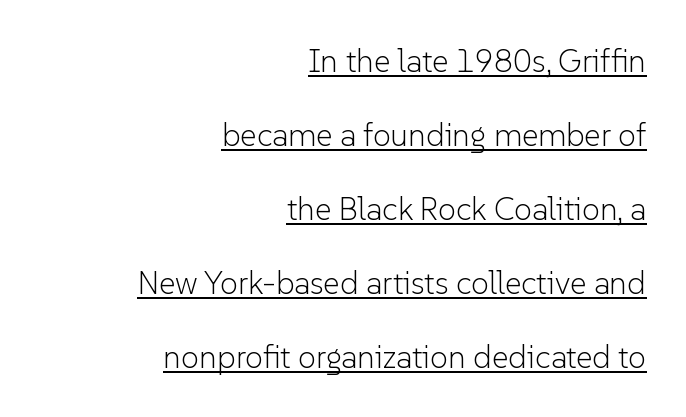
The image shows 32 px light sans-serif type, upright; set right-aligned, loose line spacing (2.31x), normal letter spacing, underlined; low stroke contrast and a medium x-height.
